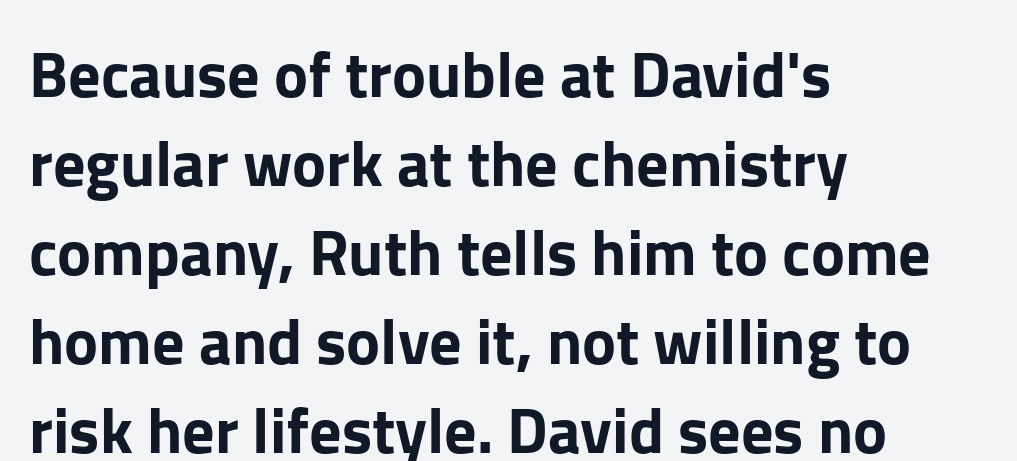
{"serif": "no", "italic": "no", "width": "normal", "stroke_contrast": "low", "x_height": "medium", "monospaced": "no", "underline": "no", "align": "left", "line_spacing": "normal", "line_spacing_ratio": 1.39, "letter_spacing": "normal", "letter_spacing_em": 0.0, "glyph_px": 64}
